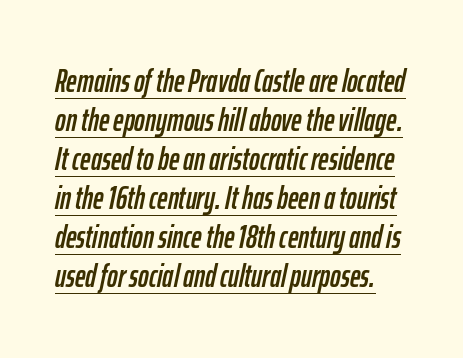
Q: Is the text italic (slanted)? A: Yes, it leans right by about 12 degrees.
Q: Is the text underlined? A: Yes.
Q: Is the spacing between letters normal or unusually wide? A: Normal.
Q: Width (condensed, normal, or wide)? A: Condensed.
Q: Stroke contrast? A: Low.
Q: x-height? A: Medium.
Q: Monospaced? A: No.
